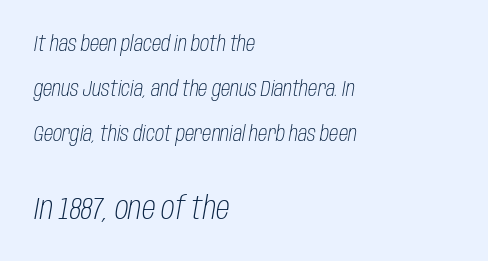
Q: Is the text bold? A: No.
Q: Is the text italic (slanted)? A: Yes, it leans right by about 10 degrees.
Q: Is the text underlined? A: No.
Q: How is the paragraph aligned? A: Left-aligned.
Q: Is the spacing between letters normal or unusually wide? A: Normal.
Q: Is the spacing between lines tight, normal or loose? A: Loose.
Q: Which block of text is set in a larger size, the first (top) or the second (bottom)? A: The second (bottom) one.
Q: Width (condensed, normal, or wide)? A: Condensed.
Q: Stroke contrast? A: Low.
Q: x-height? A: Large.
Q: Monospaced? A: No.
